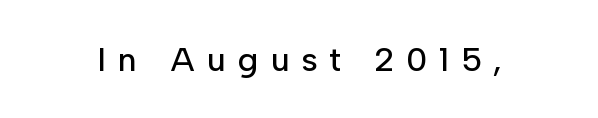
Q: Is the text italic (slanted)? A: No, it is upright.
Q: Is the typeface a serif or a sans-serif typeface? A: Sans-serif.
Q: Is the text underlined? A: No.
Q: Is the spacing between letters normal or unusually wide? A: Unusually wide.
Q: Width (condensed, normal, or wide)? A: Normal.
Q: Stroke contrast? A: Low.
Q: x-height? A: Medium.
Q: Monospaced? A: No.
